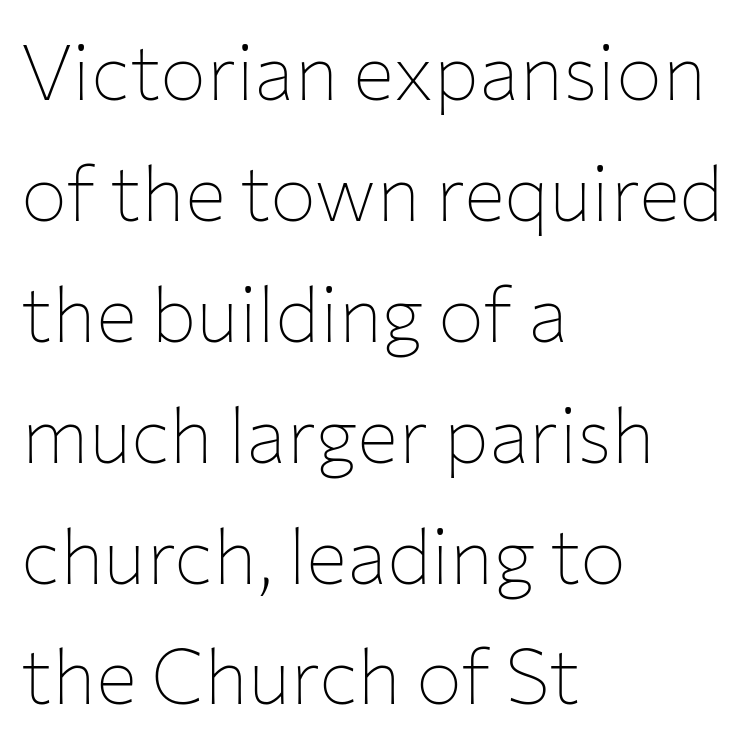
Standard letterfit; no display-style spreading of the glyphs. Left-aligned paragraph, ragged on the right. These glyphs show unthickened strokes, regular width or finer. Check under the words: just untouched page. Is this a fixed-width face? No — the glyphs have proportional, varying widths. A typesetter would mark this as roman, not italic.
